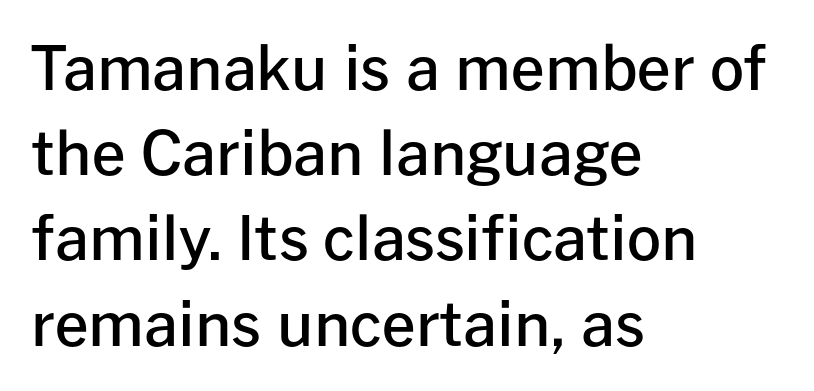
The image shows 60 px semibold sans-serif type, upright; set left-aligned, normal line spacing (1.42x), normal letter spacing, not underlined; low stroke contrast and a medium x-height.
